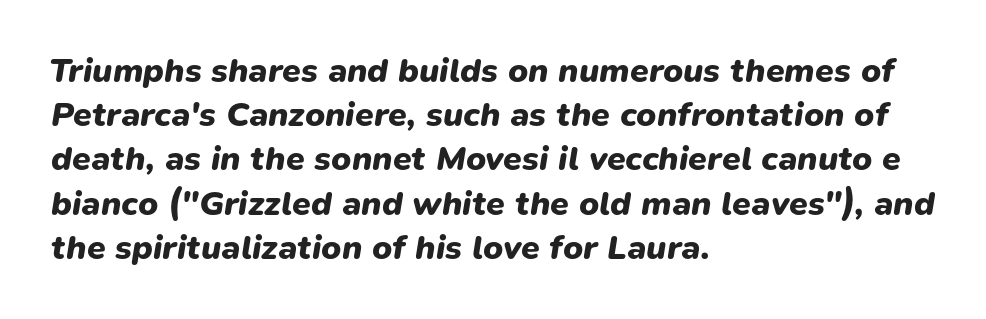
The image shows 34 px heavy type, italic (leaning right); set left-aligned, normal line spacing (1.3x), normal letter spacing, not underlined; low stroke contrast and a medium x-height.
